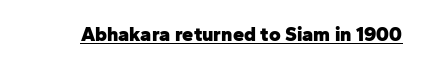
Q: Is the text bold? A: Yes.
Q: Is the text italic (slanted)? A: No, it is upright.
Q: Is the text underlined? A: Yes.
Q: Is the spacing between letters normal or unusually wide? A: Normal.
